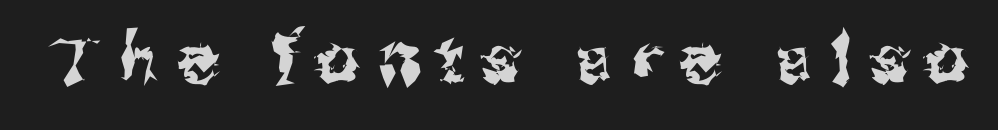
{"serif": "no", "italic": "no", "width": "normal", "stroke_contrast": "medium", "x_height": "medium", "monospaced": "no", "underline": "no", "letter_spacing": "wide", "letter_spacing_em": 0.28, "glyph_px": 67}
